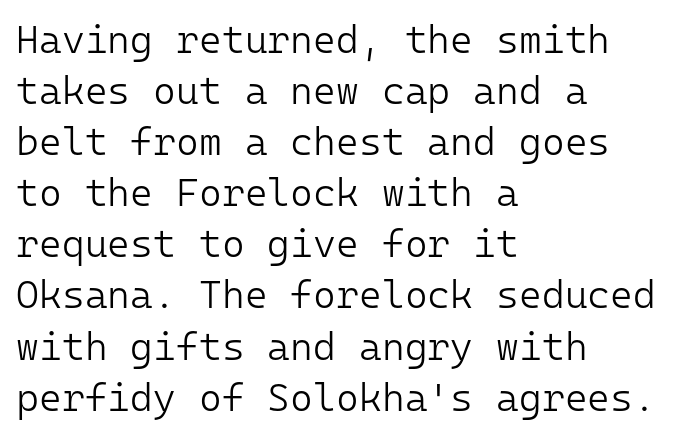
Descenders hang freely into open space. You could count columns in this text — the font is strictly monospaced. Heft: none added — not bold. Vertical spacing — default.
